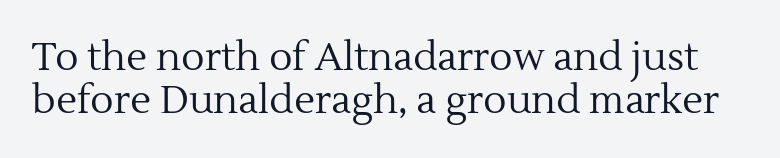
The image shows 39 px regular-weight serif type, upright; set tight line spacing (1.09x), normal letter spacing, not underlined; a medium x-height.
